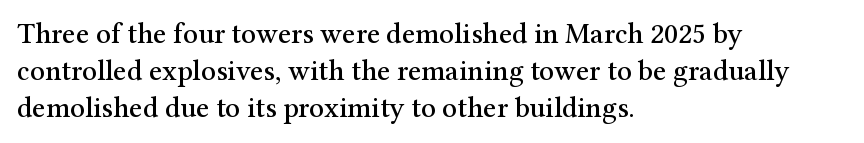
The image shows 29 px serif type, upright; set left-aligned, normal line spacing (1.28x), normal letter spacing, not underlined; medium stroke contrast and a medium x-height.
